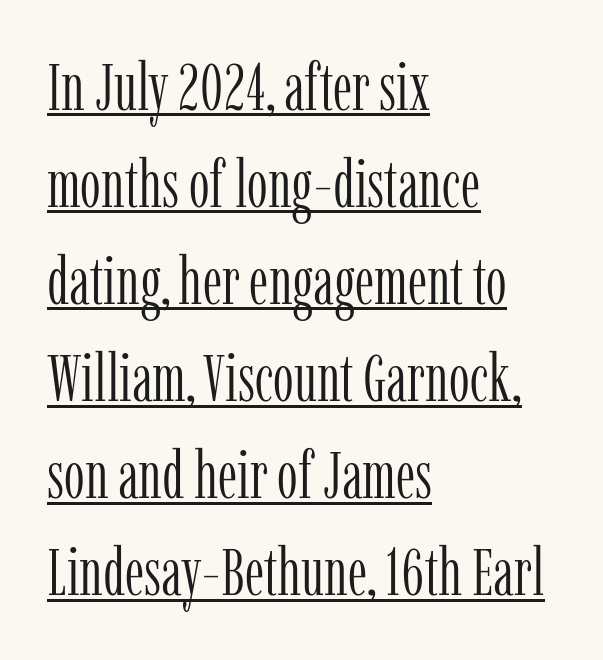
{"serif": "yes", "italic": "no", "bold": "no", "weight": "light", "width": "condensed", "stroke_contrast": "low", "x_height": "medium", "monospaced": "no", "underline": "yes", "align": "left", "line_spacing": "normal", "line_spacing_ratio": 1.47, "letter_spacing": "normal", "letter_spacing_em": 0.0, "glyph_px": 66}
